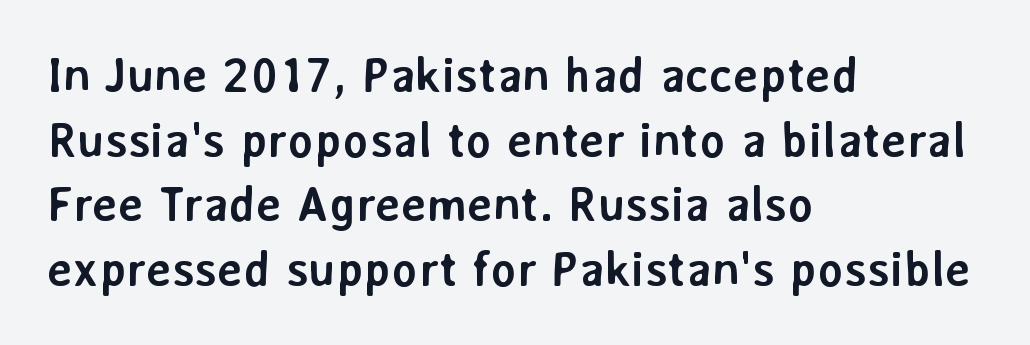
{"serif": "no", "italic": "no", "bold": "yes", "weight": "semibold", "width": "normal", "stroke_contrast": "low", "x_height": "medium", "monospaced": "no", "underline": "no", "align": "left", "line_spacing": "normal", "line_spacing_ratio": 1.32, "letter_spacing": "normal", "letter_spacing_em": 0.0, "glyph_px": 49}
